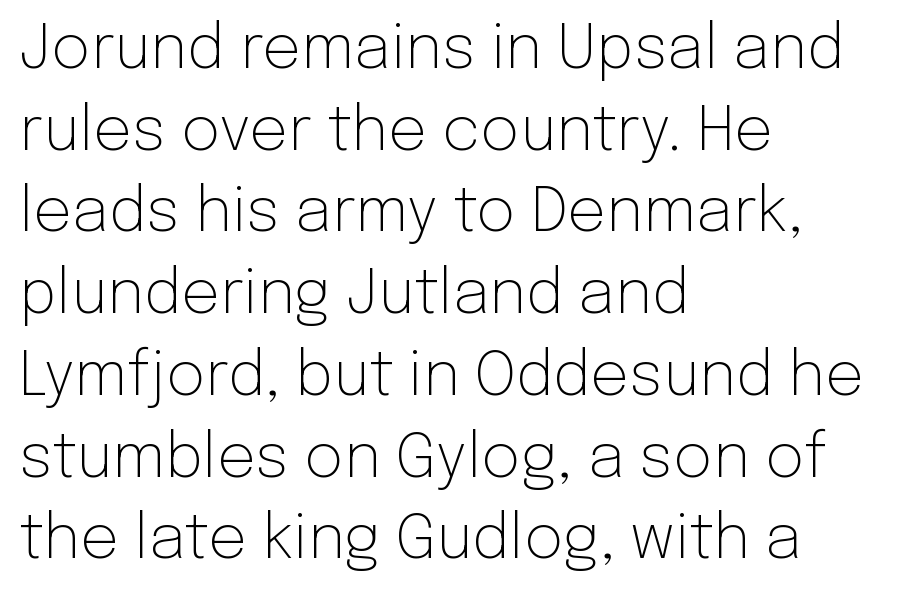
The image shows 61 px light sans-serif type, upright; set left-aligned, normal line spacing (1.34x), normal letter spacing, not underlined; low stroke contrast and a medium x-height.
